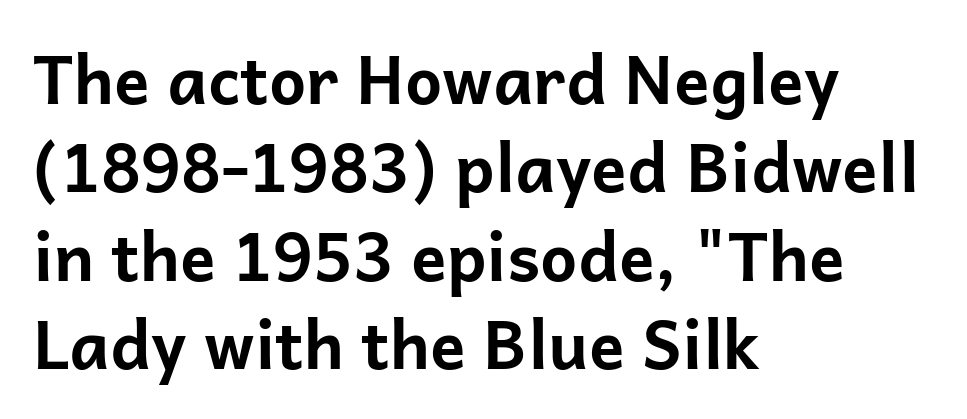
Varying glyph widths throughout — classic text-font behaviour. Notice how the stems are strictly vertical — no italics here. Line spacing here is normal. Set as a true bold cut, around the 700 mark. These lines are set flush left with a ragged right edge. Descender tails drop into unmarked territory.
